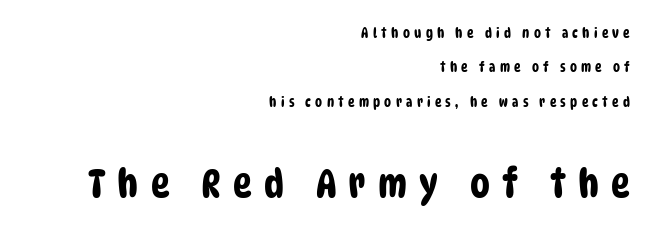
{"serif": "no", "width": "condensed", "stroke_contrast": "low", "x_height": "large", "monospaced": "no", "underline": "no", "align": "right", "line_spacing": "loose", "line_spacing_ratio": 2.45, "letter_spacing": "wide", "letter_spacing_em": 0.3, "larger_block": "second", "size_ratio": 2.86, "glyph_px": 40}
